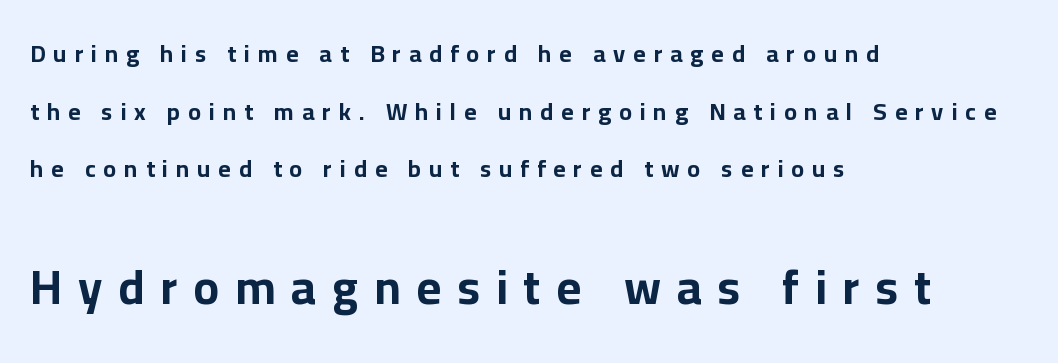
{"serif": "no", "italic": "no", "bold": "yes", "weight": "bold", "width": "normal", "stroke_contrast": "low", "x_height": "medium", "monospaced": "no", "underline": "no", "align": "left", "line_spacing": "loose", "line_spacing_ratio": 2.4, "letter_spacing": "wide", "letter_spacing_em": 0.33, "larger_block": "second", "size_ratio": 2.0, "glyph_px": 48}
